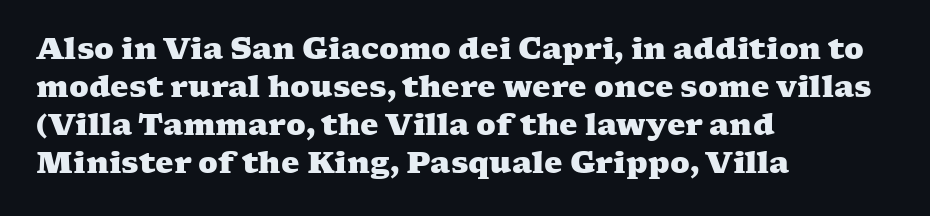
The image shows 29 px heavy, wide serif type; set left-aligned, normal line spacing (1.31x), normal letter spacing, not underlined; medium stroke contrast and a medium x-height.
